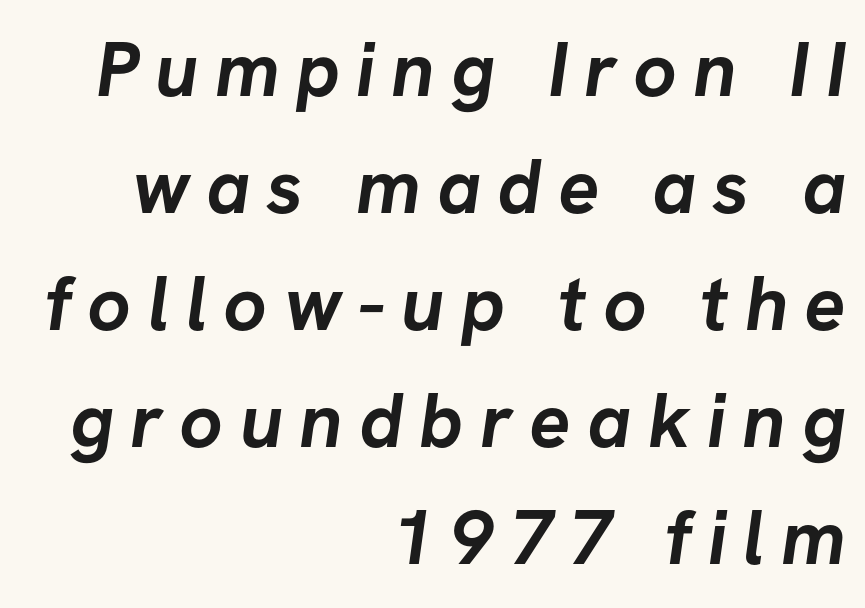
The zone under the glyphs is completely vacant. The face used here has the dense, thick strokes of a bold. Substantial extra tracking has been applied to these lines. To sum up the face: it is a sans, with no serifs. Students, observe: this is what conventionally led text looks like.
